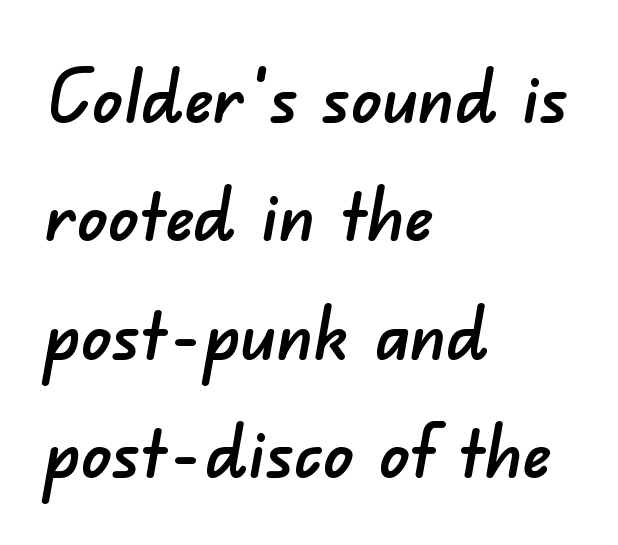
This sample is left-justified, so line endings fall wherever the words run out. Is this a fixed-width face? No — the glyphs have proportional, varying widths. This is sans-serif lettering, the kind often seen on screens and signage. Leading: standard.
